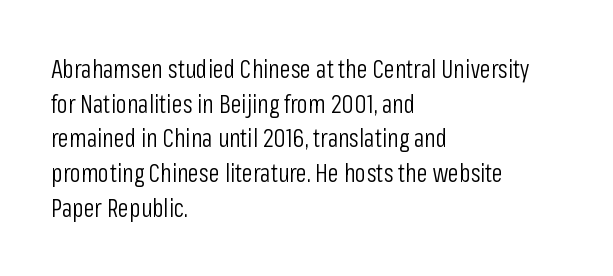
The image shows 25 px text type, upright; set left-aligned, normal line spacing (1.39x), normal letter spacing, not underlined.
